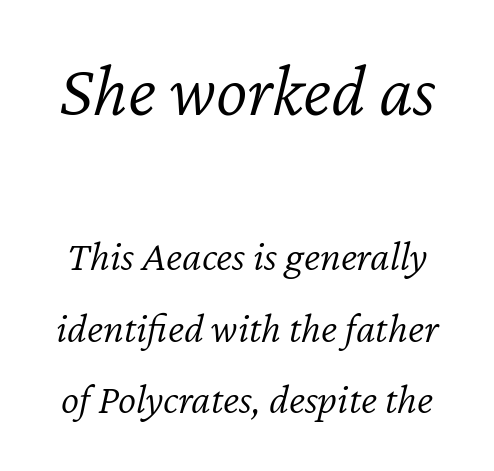
The image shows 75 px light type, italic (leaning right); set normal line spacing (1.66x), normal letter spacing, not underlined; the first (top) block is 1.74x larger; low stroke contrast and a medium x-height.
